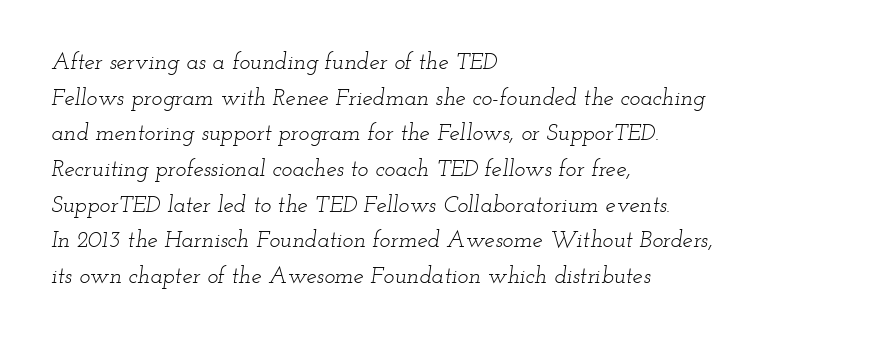
{"italic": "yes", "lean": "right", "slant_degrees": 12, "bold": "no", "underline": "no", "align": "left", "line_spacing": "normal", "line_spacing_ratio": 1.55, "letter_spacing": "normal", "letter_spacing_em": 0.0, "glyph_px": 23}
